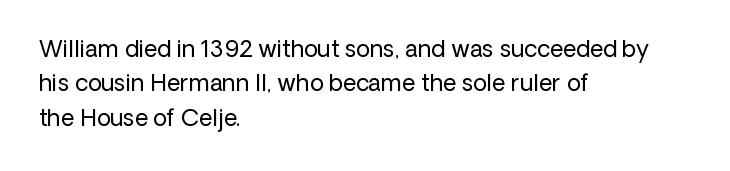
The image shows 23 px text type, upright; set left-aligned, normal line spacing (1.49x), normal letter spacing, not underlined.
